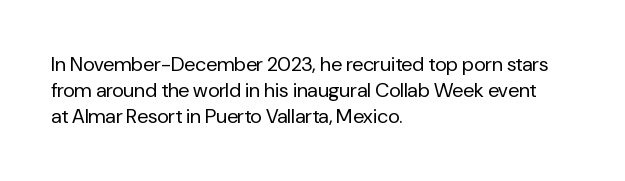
{"italic": "no", "bold": "no", "underline": "no", "align": "left", "line_spacing": "normal", "line_spacing_ratio": 1.3, "letter_spacing": "normal", "letter_spacing_em": 0.0, "glyph_px": 20}
